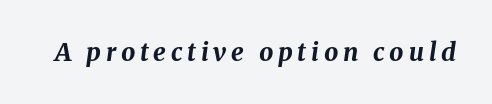
Unmarked baselines from the first word to the last. The passage shown leans; its letterforms are oblique. Compared with an ordinary text face, these strokes are far heavier — a full bold.
